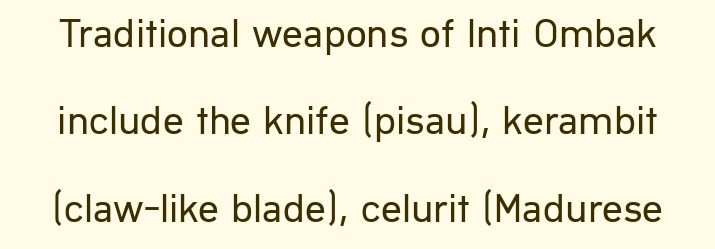
{"serif": "no", "italic": "no", "bold": "no", "weight": "regular", "width": "normal", "stroke_contrast": "low", "x_height": "medium", "monospaced": "no", "underline": "no", "line_spacing": "loose", "line_spacing_ratio": 2.13, "letter_spacing": "normal", "letter_spacing_em": 0.0, "glyph_px": 41}
